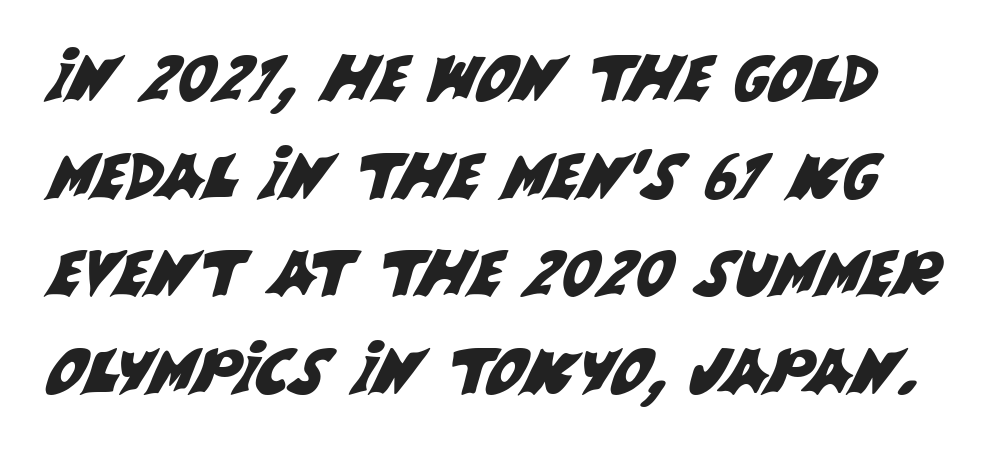
The space directly below the letters is spotless. Serifs: no, the terminals of the letterforms are clean. Characters follow at the spacing the type designer built in. Character widths vary here, with narrow letters taking less room than wide ones. Reading down the column, the eye jumps a familiar distance to each next line.
